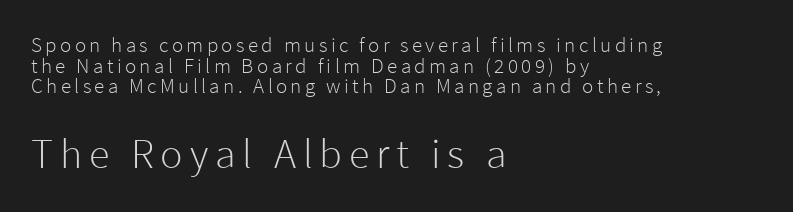
The image shows 42 px light sans-serif type, upright; set left-aligned, tight line spacing (0.98x), not underlined; the second (bottom) block is 2.0x larger; low stroke contrast and a medium x-height.
